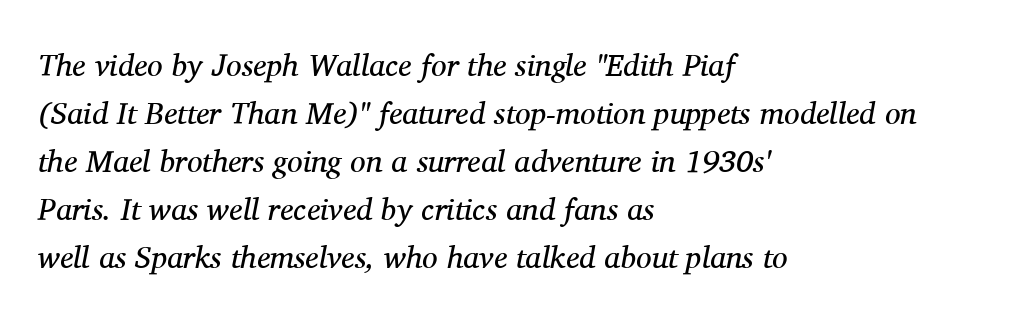
The face used here is seriffed, in the tradition of book romans. The rendering uses natural spacing where letterforms have individual widths. How would I describe the line gaps? Plain and ordinary. Observe the lean: these are italic letterforms.
